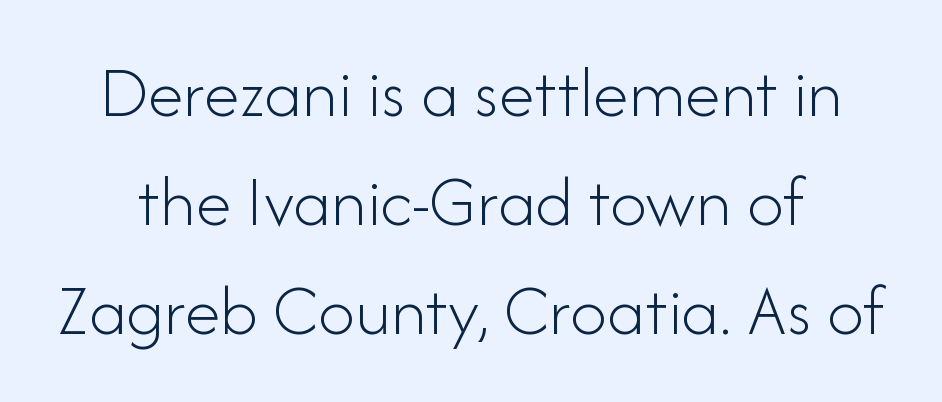
{"serif": "no", "italic": "no", "bold": "no", "weight": "light", "width": "normal", "stroke_contrast": "low", "x_height": "small", "monospaced": "no", "underline": "no", "line_spacing": "normal", "line_spacing_ratio": 1.49, "letter_spacing": "normal", "letter_spacing_em": 0.0, "glyph_px": 73}
